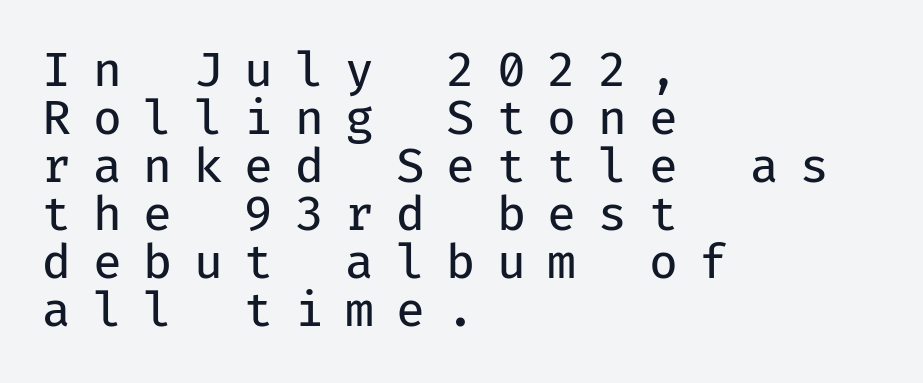
The designer went with a sans here, leaving each stem footless. The typesetter chose a ragged-right arrangement here. The axis of the letterforms is exactly vertical. Decoration check: the copy has no underline. Weight: not bold — regular or lighter.
